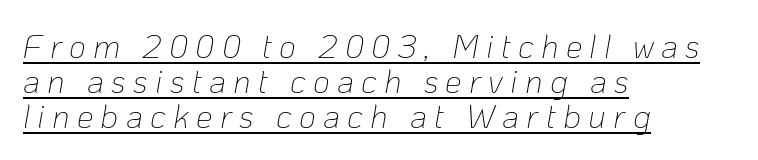
{"italic": "yes", "lean": "right", "slant_degrees": 10, "bold": "no", "weight": "thin", "width": "normal", "stroke_contrast": "low", "x_height": "medium", "monospaced": "no", "underline": "yes", "align": "left", "line_spacing": "tight", "line_spacing_ratio": 1.06, "letter_spacing": "wide", "letter_spacing_em": 0.22, "glyph_px": 33}
